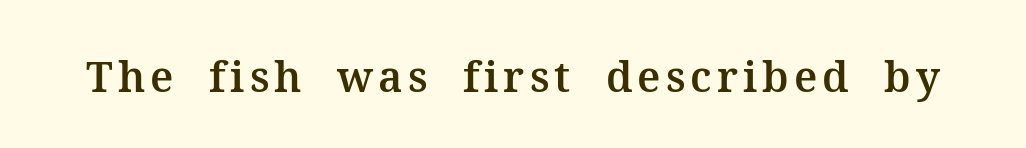
The image shows 42 px serif type, upright; set not underlined; medium stroke contrast and a medium x-height.
